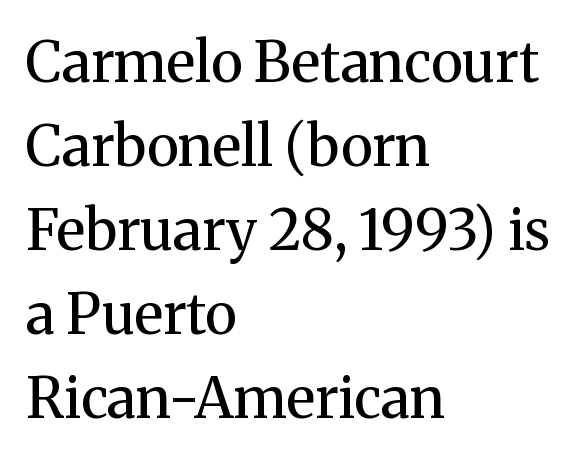
The image shows 56 px regular-weight serif type, upright; set left-aligned, normal line spacing (1.5x), normal letter spacing, not underlined; medium stroke contrast and a medium x-height.
